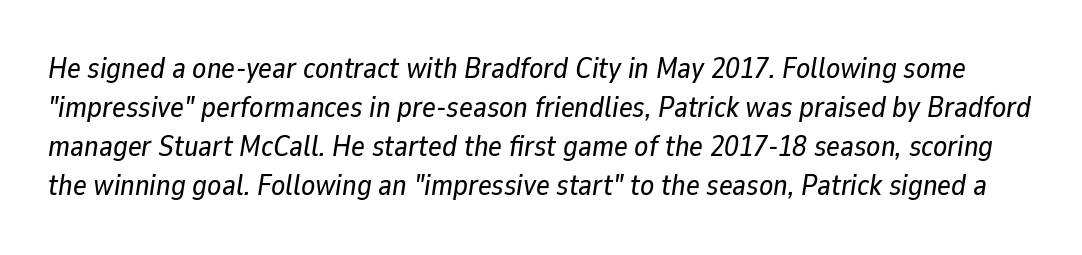
Q: Is the text italic (slanted)? A: Yes, it leans right by about 9 degrees.
Q: Is the text underlined? A: No.
Q: Is the spacing between letters normal or unusually wide? A: Normal.
Q: Is the spacing between lines tight, normal or loose? A: Normal.
Q: Width (condensed, normal, or wide)? A: Normal.
Q: Stroke contrast? A: Low.
Q: x-height? A: Medium.
Q: Monospaced? A: No.
